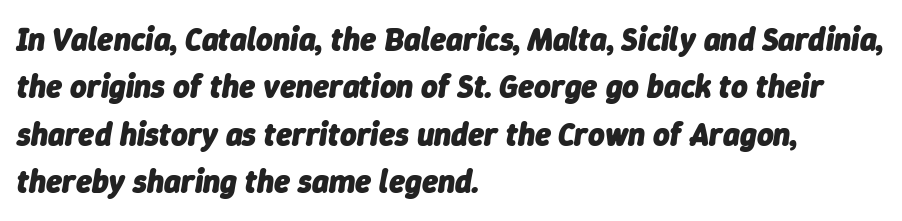
A clean baseline with only descenders dipping below it. One glance says typical: line gaps are just what's usual. Varying glyph widths throughout — classic text-font behaviour. This sample uses plain, unmodified letter spacing. On the weight axis this lands at bold, roughly 700.
